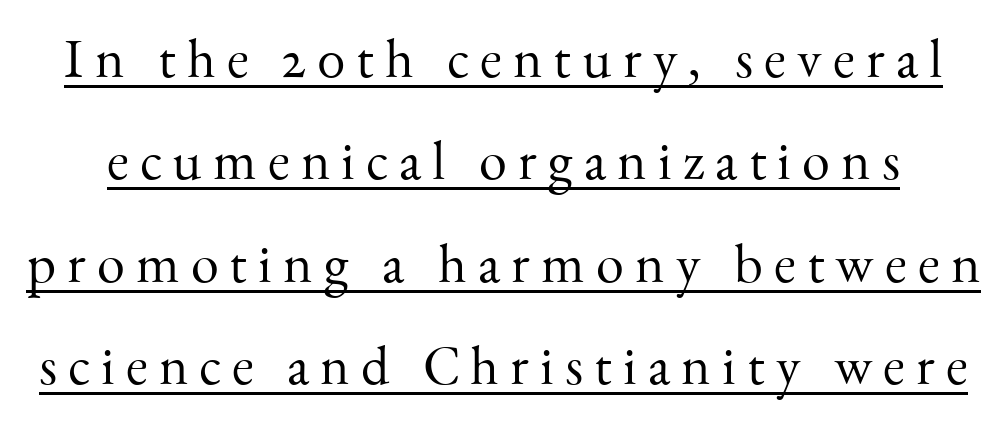
{"serif": "yes", "italic": "no", "bold": "no", "weight": "light", "width": "normal", "stroke_contrast": "medium", "x_height": "small", "monospaced": "no", "underline": "yes", "line_spacing_ratio": 1.83, "letter_spacing": "wide", "letter_spacing_em": 0.2, "glyph_px": 56}
